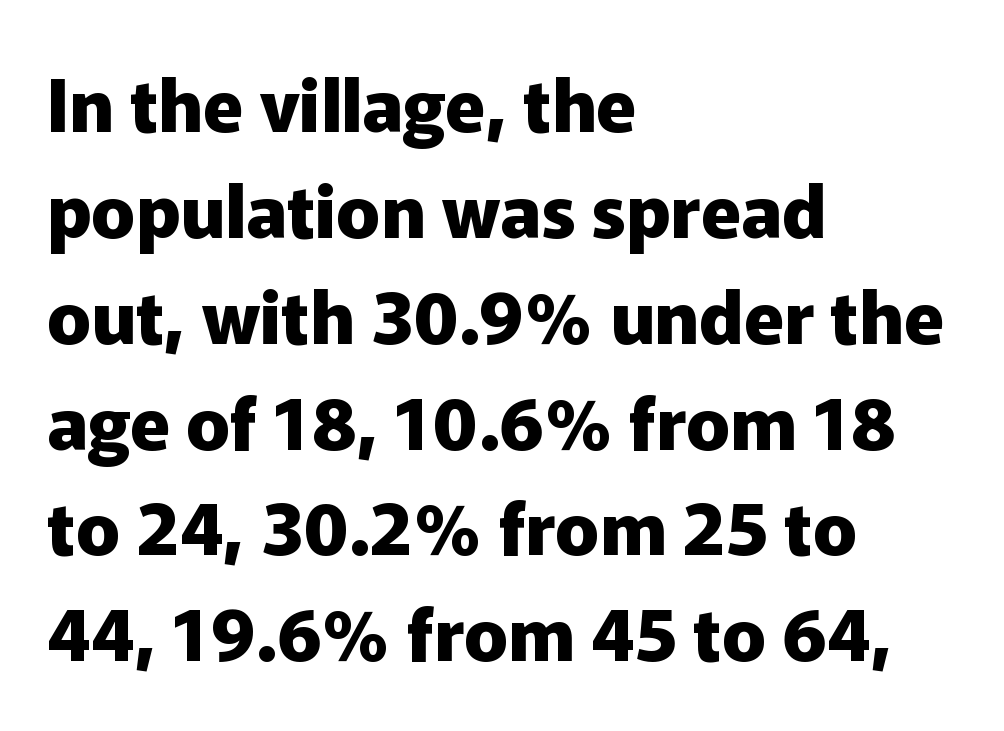
{"serif": "no", "italic": "no", "bold": "yes", "weight": "heavy", "width": "normal", "stroke_contrast": "low", "x_height": "medium", "monospaced": "no", "underline": "no", "align": "left", "line_spacing": "normal", "line_spacing_ratio": 1.45, "letter_spacing": "normal", "letter_spacing_em": 0.0, "glyph_px": 73}
